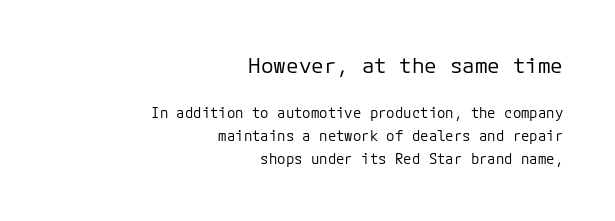
Q: Is the text bold? A: No.
Q: Is the text italic (slanted)? A: No, it is upright.
Q: Is the text underlined? A: No.
Q: How is the paragraph aligned? A: Right-aligned.
Q: Is the spacing between letters normal or unusually wide? A: Normal.
Q: Is the spacing between lines tight, normal or loose? A: Normal.
Q: Which block of text is set in a larger size, the first (top) or the second (bottom)? A: The first (top) one.
